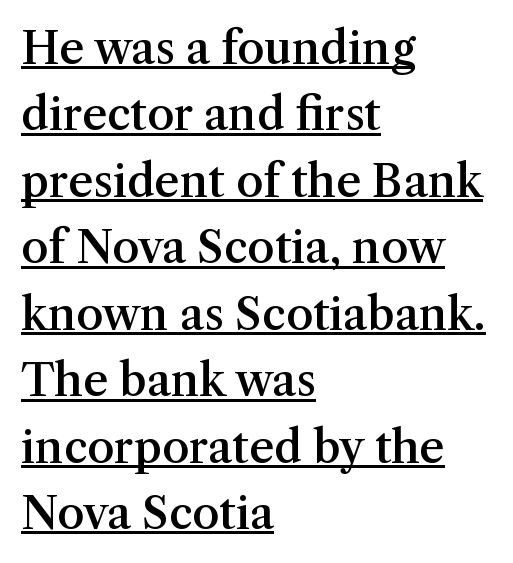
{"serif": "yes", "italic": "no", "bold": "semi", "weight": "semibold", "width": "normal", "stroke_contrast": "medium", "x_height": "medium", "monospaced": "no", "underline": "yes", "align": "left", "line_spacing": "normal", "line_spacing_ratio": 1.51, "letter_spacing": "normal", "letter_spacing_em": 0.0, "glyph_px": 44}
